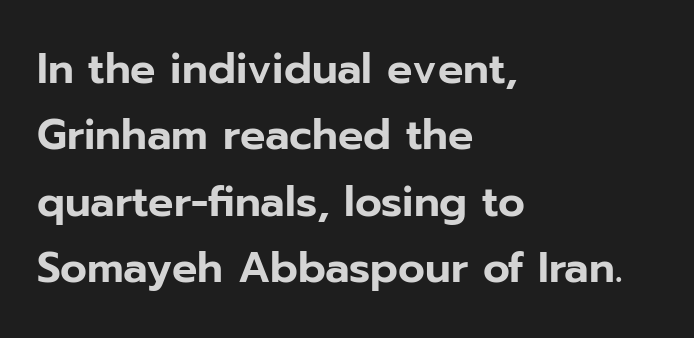
What's the leading like? Ordinary, nothing unusual. Rule under the text: the space is simply empty. The font's upright variant was chosen for this text. Look at the tracking — it's just the regular setting, nothing added. Character widths vary here, with narrow letters taking less room than wide ones. In terms of letterform style, serifs are entirely absent.
